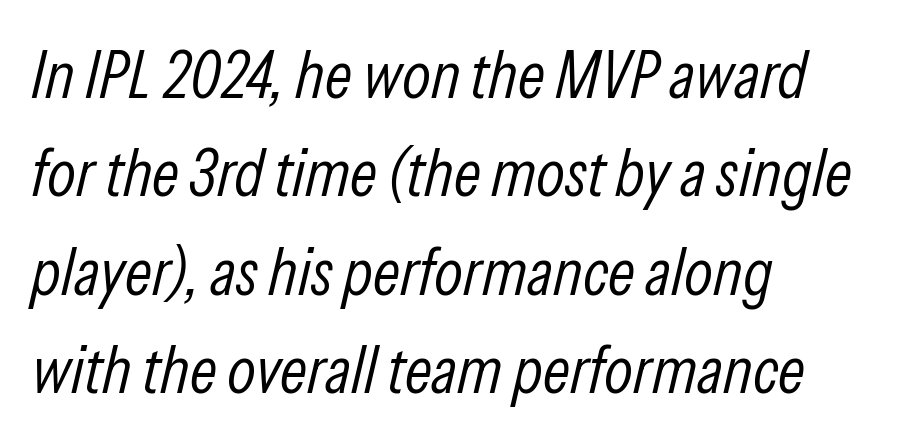
Beneath every word, the page is bare. The specimen reads as italic at a glance. The rendering uses a moderate line-height, typical for paragraphs. This rendering uses left alignment, leaving the right contour irregular.
